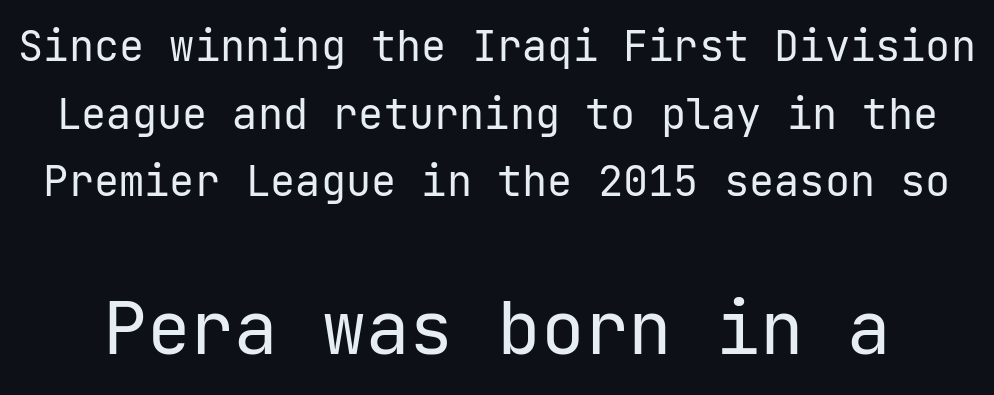
Q: Is the text bold? A: No.
Q: Is the text italic (slanted)? A: No, it is upright.
Q: Is the typeface a serif or a sans-serif typeface? A: Sans-serif.
Q: Is the text underlined? A: No.
Q: Is the spacing between letters normal or unusually wide? A: Normal.
Q: Is the spacing between lines tight, normal or loose? A: Normal.
Q: Which block of text is set in a larger size, the first (top) or the second (bottom)? A: The second (bottom) one.
Q: Width (condensed, normal, or wide)? A: Normal.
Q: Stroke contrast? A: Low.
Q: x-height? A: Medium.
